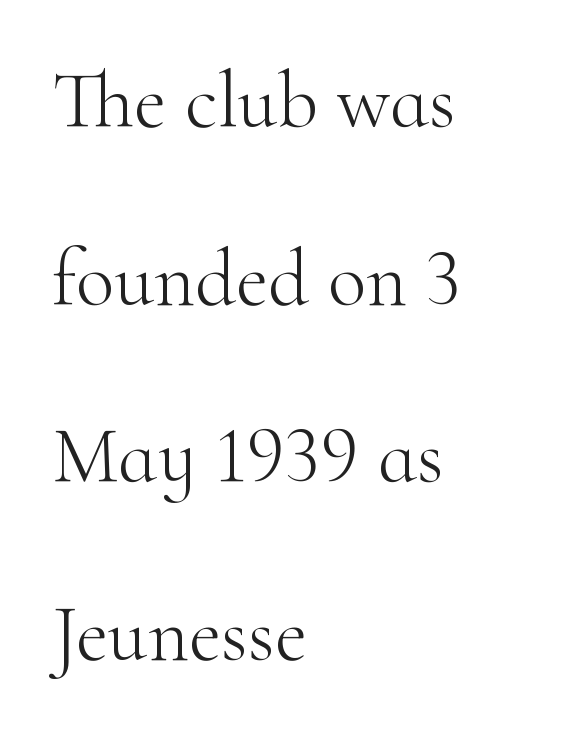
Q: Is the text bold? A: No.
Q: Is the text italic (slanted)? A: No, it is upright.
Q: Is the typeface a serif or a sans-serif typeface? A: Serif.
Q: Is the text underlined? A: No.
Q: How is the paragraph aligned? A: Left-aligned.
Q: Is the spacing between letters normal or unusually wide? A: Normal.
Q: Is the spacing between lines tight, normal or loose? A: Loose.
Q: Width (condensed, normal, or wide)? A: Normal.
Q: Stroke contrast? A: High.
Q: x-height? A: Small.
Q: Monospaced? A: No.
